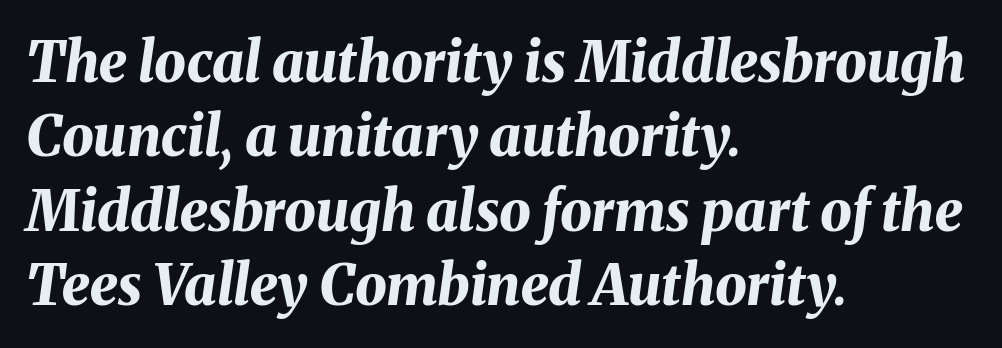
{"italic": "yes", "lean": "right", "slant_degrees": 8, "bold": "yes", "weight": "bold", "width": "normal", "stroke_contrast": "medium", "x_height": "medium", "monospaced": "no", "underline": "no", "align": "left", "line_spacing": "normal", "line_spacing_ratio": 1.33, "letter_spacing": "normal", "letter_spacing_em": 0.0, "glyph_px": 56}
